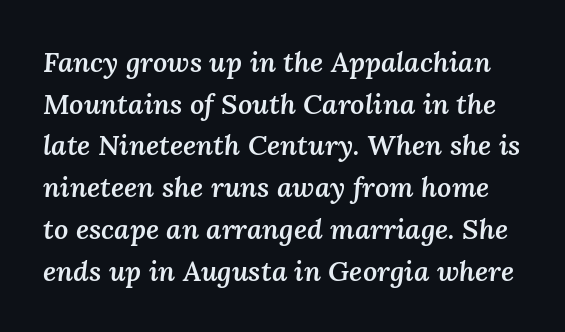
The image shows 28 px semibold type, italic (leaning right); set normal line spacing (1.49x), normal letter spacing, not underlined; medium stroke contrast and a medium x-height.
